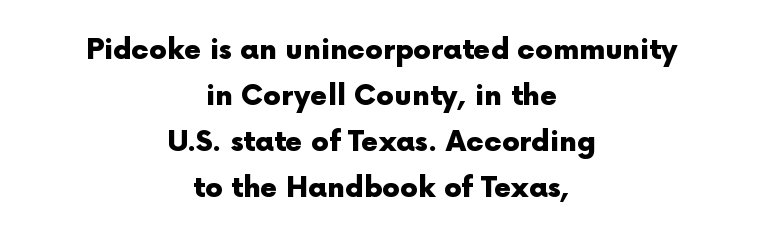
Are there feet on the stems? There aren't — it's a sans. The letterforms sit shoulder to shoulder at normal distance. The passage is arranged like a title page — every line centered. Ordinary non-slanted type is in use.
